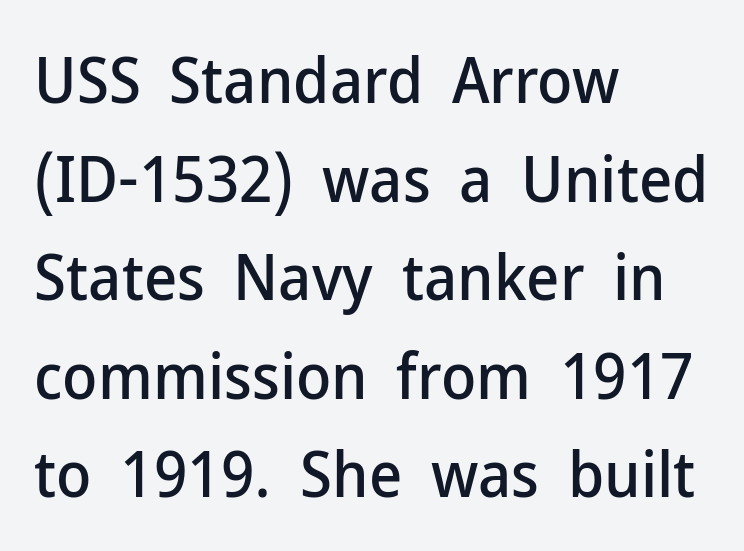
{"serif": "no", "italic": "no", "width": "normal", "stroke_contrast": "low", "x_height": "medium", "monospaced": "no", "underline": "no", "align": "left", "line_spacing": "normal", "line_spacing_ratio": 1.54, "letter_spacing": "normal", "letter_spacing_em": 0.0, "glyph_px": 64}
